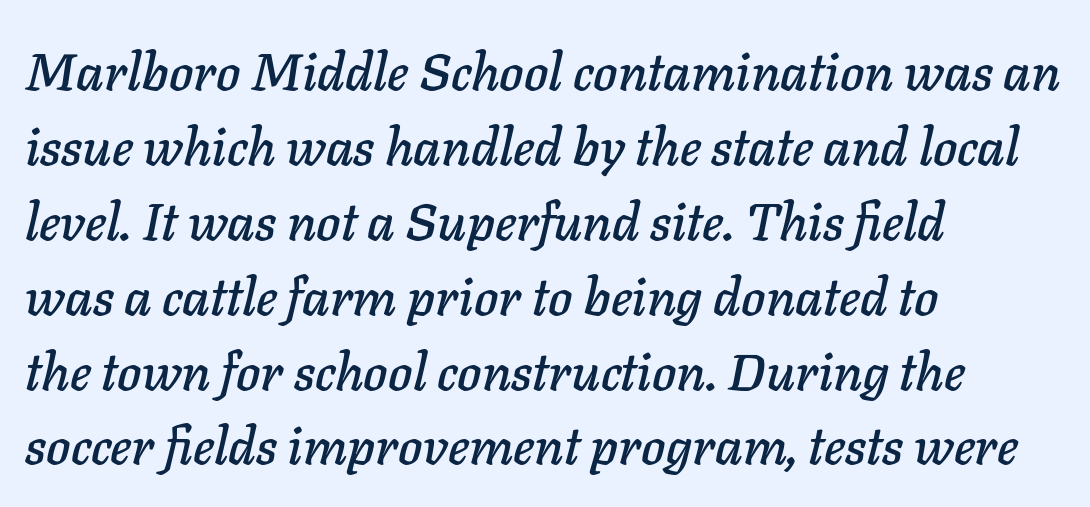
Rows of type keep a routine distance in the vertical direction. Glance below the letters and you will spot only blank space. This sample has the flowing, uneven cadence of proportional lettering. The horizontal fit of the characters is conventional and even. Quick note: italic. This sample is left-justified, so line endings fall wherever the words run out.
